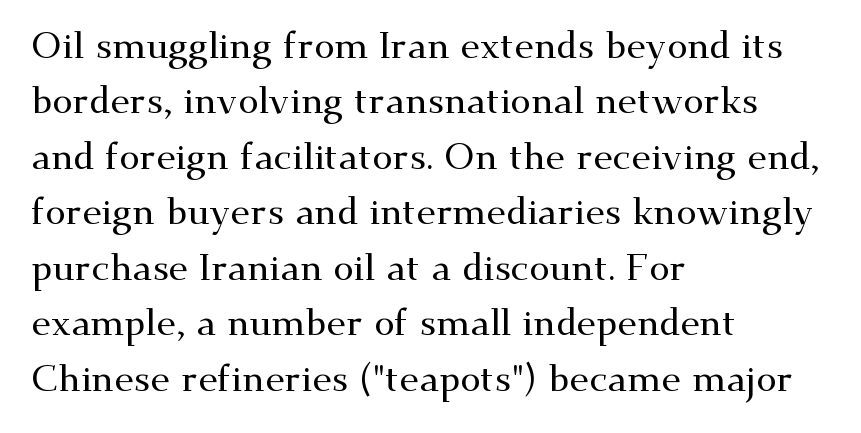
The image shows 37 px wide serif type, upright; set left-aligned, normal line spacing (1.5x), normal letter spacing, not underlined; medium stroke contrast and a small x-height.
